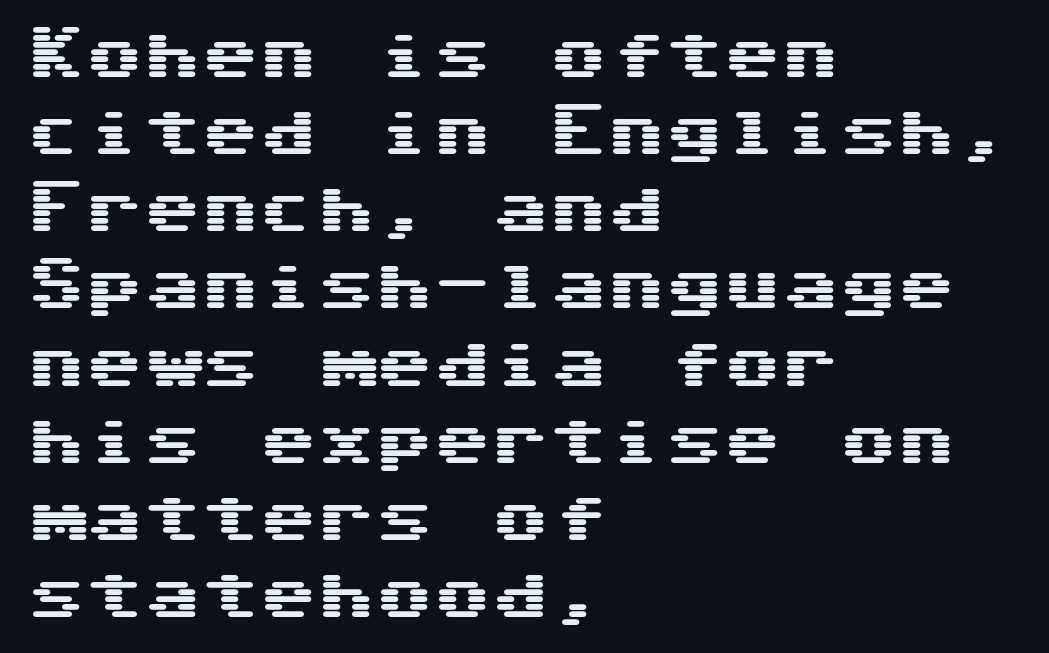
The image shows 58 px wide sans-serif type, upright, monospaced; set left-aligned, normal line spacing (1.33x), normal letter spacing, not underlined; medium stroke contrast and a medium x-height.
